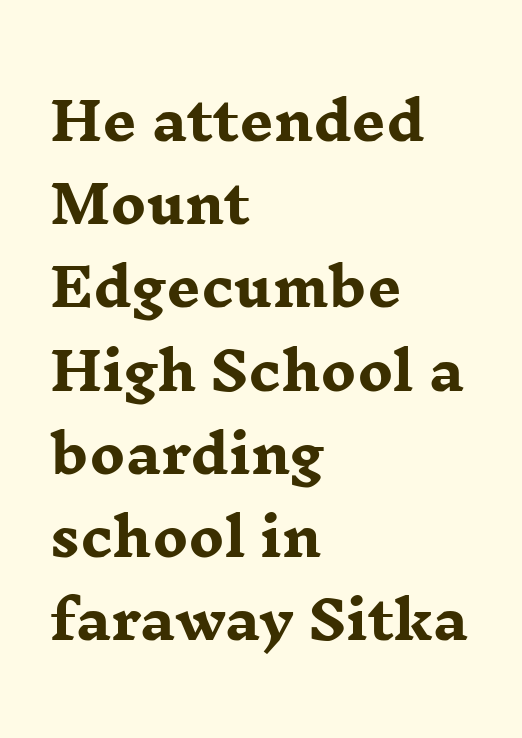
Tracking here is standard; glyphs follow each other at the usual distance. Strokes here are thick enough to call this a true bold. This is the regular roman posture of the typeface. Each letter keeps its own natural width here, so spacing adapts to shape. The specimen omits any rule beneath the text block's lines.
